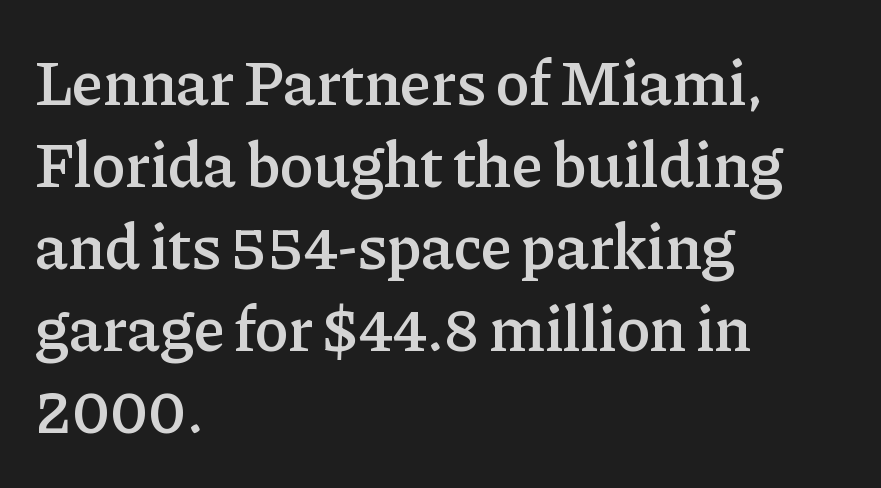
The image shows 63 px semibold serif type, upright; set left-aligned, normal line spacing (1.3x), normal letter spacing, not underlined; low stroke contrast and a medium x-height.
